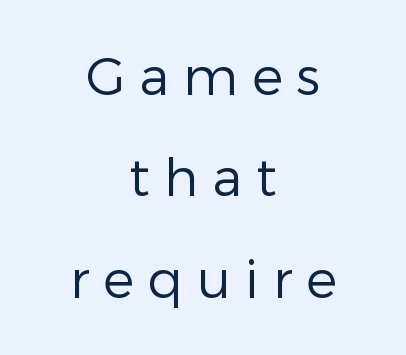
{"serif": "no", "italic": "no", "bold": "no", "weight": "regular", "width": "normal", "stroke_contrast": "low", "x_height": "medium", "monospaced": "no", "underline": "no", "align": "center", "line_spacing": "loose", "line_spacing_ratio": 1.95, "letter_spacing": "wide", "letter_spacing_em": 0.27, "glyph_px": 52}
